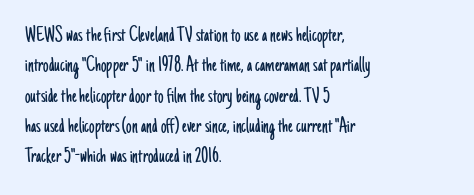
The image shows 22 px text type, upright; set left-aligned, normal line spacing (1.38x), normal letter spacing, not underlined.
